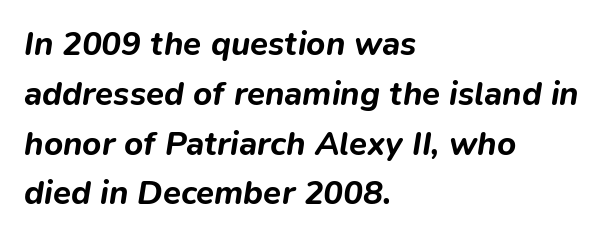
Q: Is the text bold? A: Yes.
Q: Is the text italic (slanted)? A: Yes, it leans right by about 9 degrees.
Q: Is the text underlined? A: No.
Q: How is the paragraph aligned? A: Left-aligned.
Q: Is the spacing between letters normal or unusually wide? A: Normal.
Q: Is the spacing between lines tight, normal or loose? A: Normal.
Q: Width (condensed, normal, or wide)? A: Normal.
Q: Stroke contrast? A: Low.
Q: x-height? A: Medium.
Q: Monospaced? A: No.
